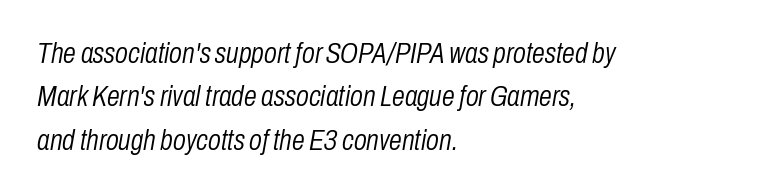
{"italic": "yes", "lean": "right", "slant_degrees": 10, "bold": "no", "weight": "light", "width": "condensed", "stroke_contrast": "low", "x_height": "medium", "monospaced": "no", "underline": "no", "align": "left", "line_spacing": "normal", "line_spacing_ratio": 1.5, "letter_spacing": "normal", "letter_spacing_em": 0.0, "glyph_px": 29}
